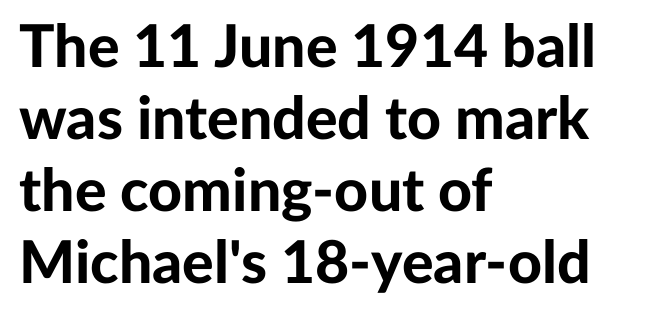
{"serif": "no", "italic": "no", "bold": "yes", "weight": "bold", "width": "normal", "stroke_contrast": "low", "x_height": "medium", "monospaced": "no", "underline": "no", "align": "left", "line_spacing_ratio": 1.22, "letter_spacing": "normal", "letter_spacing_em": 0.0, "glyph_px": 59}
